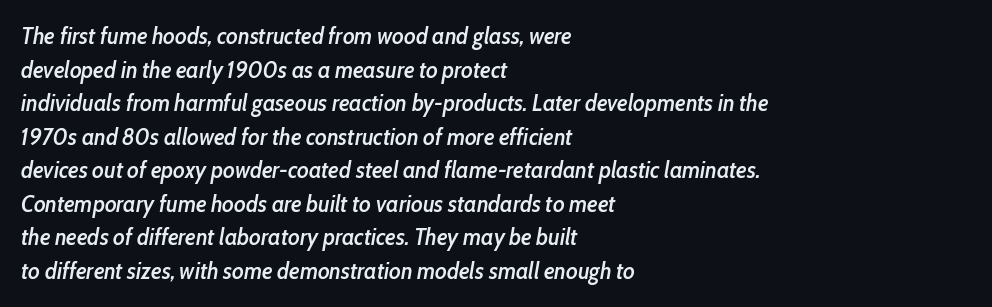
Q: Is the text bold? A: Semi-bold.
Q: Is the text italic (slanted)? A: Yes, it leans right by about 10 degrees.
Q: Is the text underlined? A: No.
Q: How is the paragraph aligned? A: Left-aligned.
Q: Is the spacing between letters normal or unusually wide? A: Normal.
Q: Is the spacing between lines tight, normal or loose? A: Normal.
